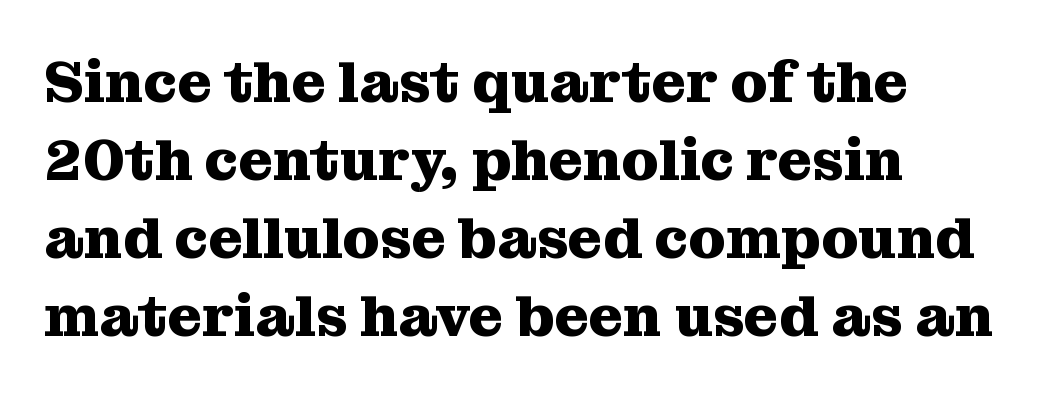
Q: Is the text bold? A: Yes.
Q: Is the text italic (slanted)? A: No, it is upright.
Q: Is the typeface a serif or a sans-serif typeface? A: Serif.
Q: Is the text underlined? A: No.
Q: How is the paragraph aligned? A: Left-aligned.
Q: Is the spacing between letters normal or unusually wide? A: Normal.
Q: Is the spacing between lines tight, normal or loose? A: Normal.
Q: Width (condensed, normal, or wide)? A: Normal.
Q: Stroke contrast? A: Medium.
Q: x-height? A: Medium.
Q: Monospaced? A: No.
